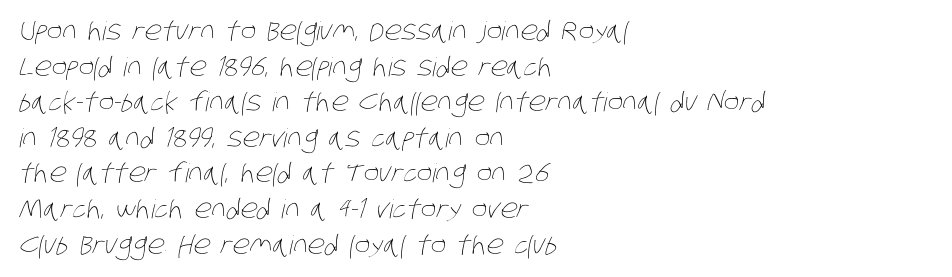
Q: Is the text bold? A: No.
Q: Is the text underlined? A: No.
Q: How is the paragraph aligned? A: Left-aligned.
Q: Is the spacing between letters normal or unusually wide? A: Normal.
Q: Is the spacing between lines tight, normal or loose? A: Normal.
